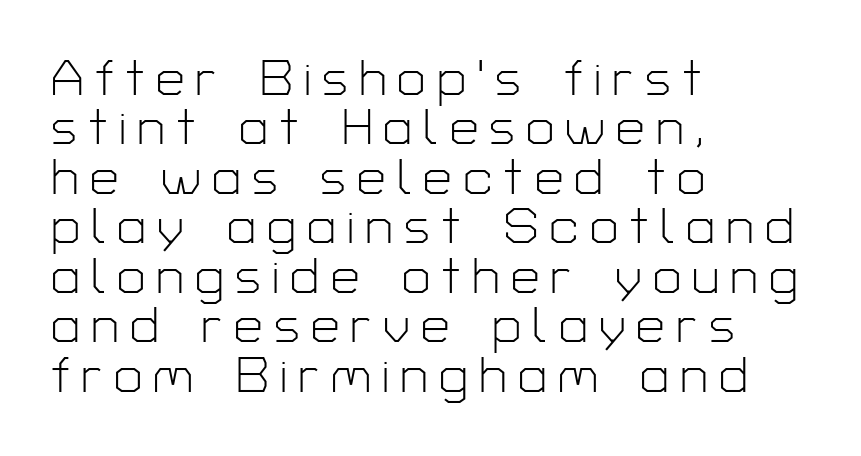
This is sans-serif lettering, the kind often seen on screens and signage. The string is rendered with underlining switched off. The lines are quadded left. Think of a printed novel: that variable character pitch is what you see here.
